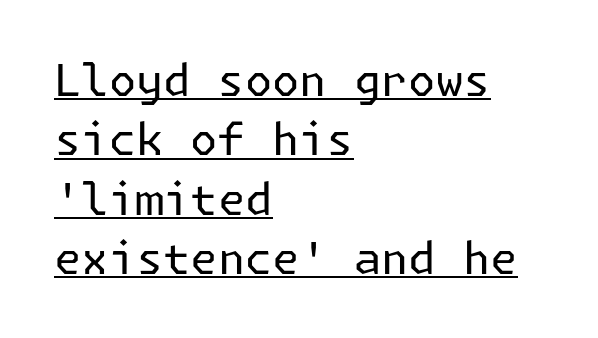
Heft: none added — not bold. No feet cap the strokes, marking this as sans-serif type. No italicization has been applied; the sample stays upright. Evenly set lines give the paragraph a standard silhouette. This rendering features underlined lettering. Words appear dense and cohesive because spacing is normal.
